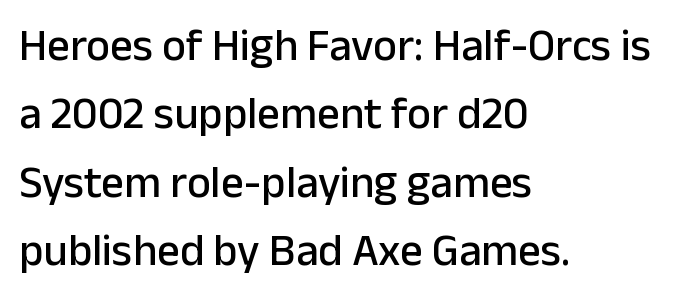
The image shows 45 px sans-serif type, upright; set left-aligned, normal line spacing (1.52x), normal letter spacing, not underlined; low stroke contrast and a medium x-height.
